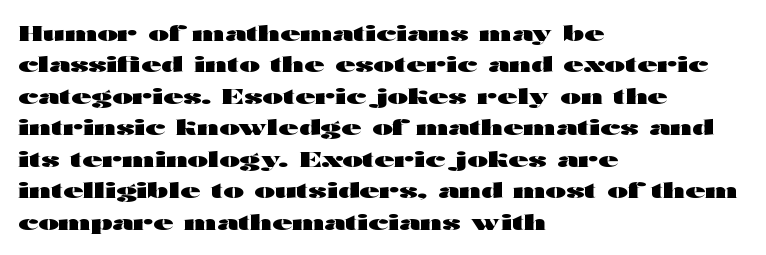
The vertical gap from one line to the next is medium. Bold? Absolutely — the strokes are thick and heavy. Plain, unruled lines of type. The ragged edge is on the right, which tells us the setting is flush left.
